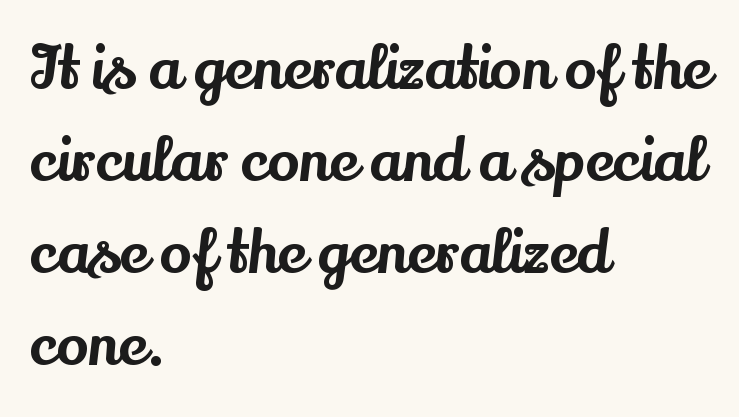
{"serif": "yes", "width": "normal", "stroke_contrast": "medium", "x_height": "small", "monospaced": "no", "underline": "no", "align": "left", "line_spacing": "normal", "line_spacing_ratio": 1.56, "letter_spacing": "normal", "letter_spacing_em": 0.0, "glyph_px": 59}
